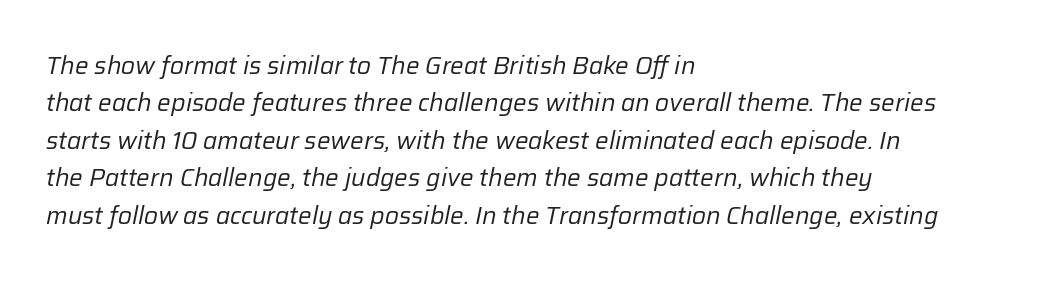
{"italic": "yes", "lean": "right", "slant_degrees": 12, "bold": "no", "underline": "no", "align": "left", "line_spacing": "normal", "line_spacing_ratio": 1.56, "letter_spacing": "normal", "letter_spacing_em": 0.0, "glyph_px": 24}
